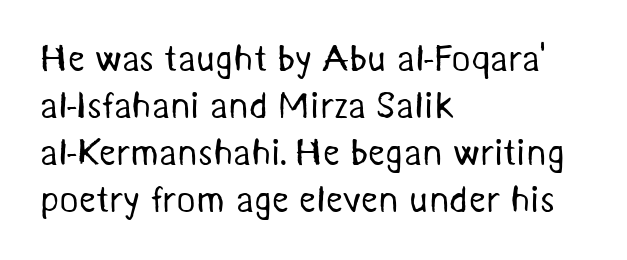
Short and long lines alike share a common starting point at left. These lines sit exactly where default settings would place them. The glyphs in this specimen are sans serif. The letters advance in unequal steps, a hallmark of proportional type. The face looks like a standard text weight, possibly lighter. This sample uses plain, unmodified letter spacing.
